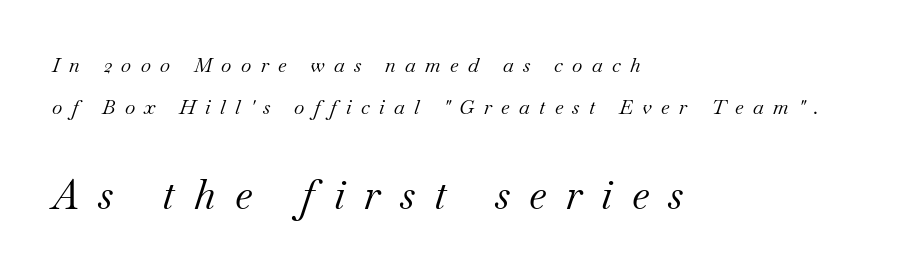
A typesetter would call this leading open, well beyond the default. Compared with typical body copy, the letter spacing here is much looser. Is the block centered? No — it sits flush against the left margin. Emphasis-style slanted type is in use.
